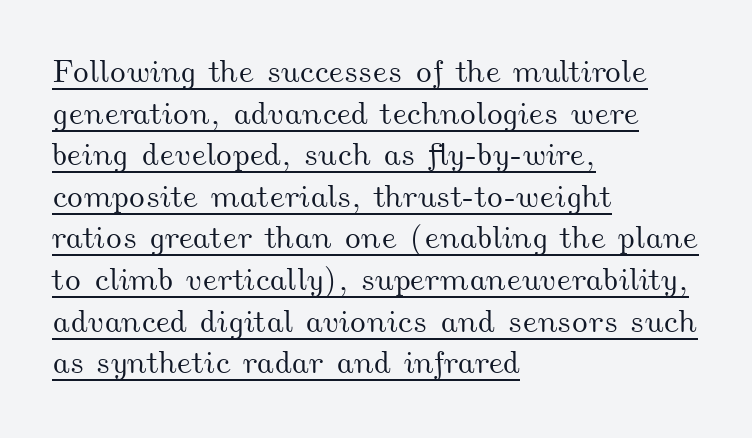
The sample's only ornament is a line tracing under the words. Character widths vary here, with narrow letters taking less room than wide ones. The lines are quadded left. The line-height multiplier appears to be the usual default. Each word holds together tightly as a unit, with standard inter-letter gaps.
